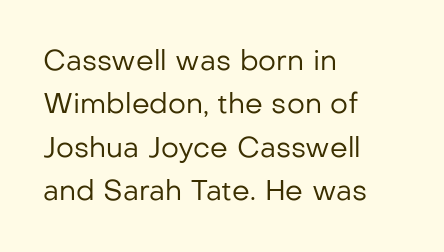
Q: Is the text bold? A: No.
Q: Is the text italic (slanted)? A: No, it is upright.
Q: Is the typeface a serif or a sans-serif typeface? A: Sans-serif.
Q: Is the text underlined? A: No.
Q: How is the paragraph aligned? A: Left-aligned.
Q: Is the spacing between letters normal or unusually wide? A: Normal.
Q: Is the spacing between lines tight, normal or loose? A: Normal.
Q: Width (condensed, normal, or wide)? A: Normal.
Q: Stroke contrast? A: Low.
Q: x-height? A: Medium.
Q: Monospaced? A: No.
